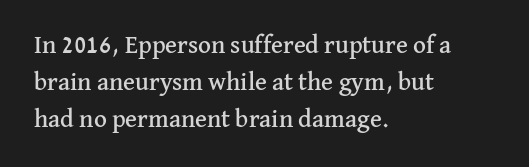
The space beneath each line is pristine and unruled. Compared with typical paragraphs, the rows here are spaced about the same. Notice how the passage keeps a crisp vertical edge on the left only. Short note: letters normally spaced.
